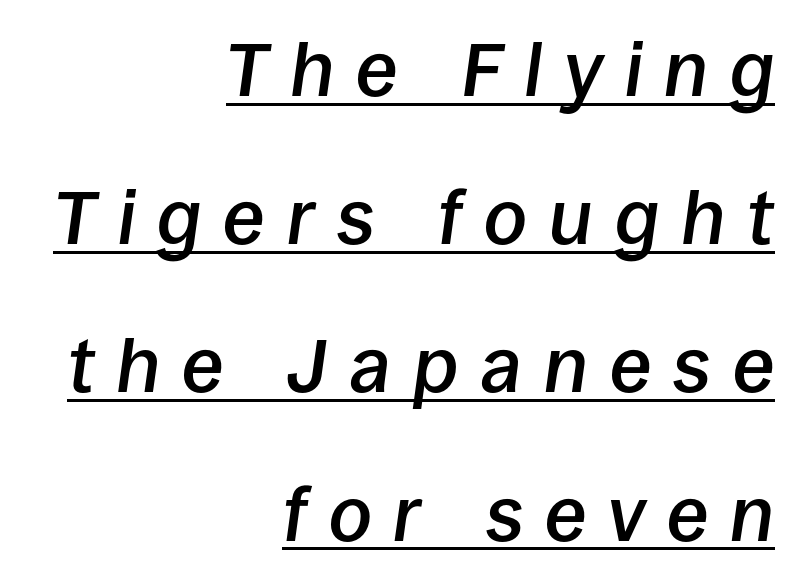
Glance below the letters and you will spot a drawn line. Looking at the ascenders, they clearly lean. What stands out about the letter spacing? Its width — letters are far apart. Leftover space on each line is placed entirely before the opening word. This is moderately heavy type, rendered in semibold. A typesetter would call this proportional, since set widths differ per character.
